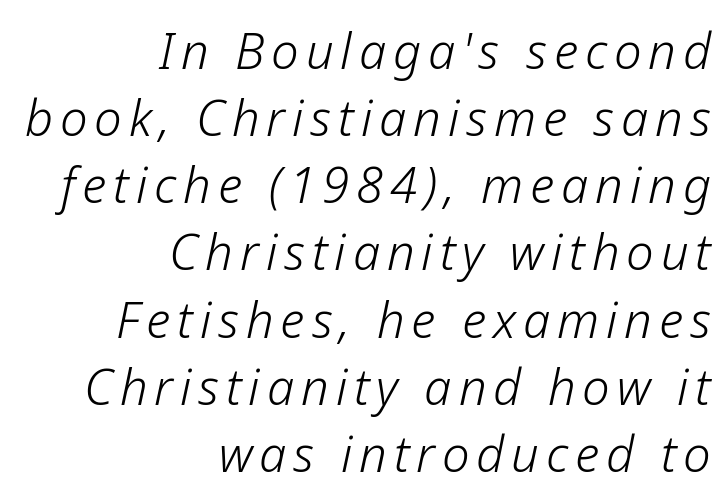
Observe the lean: these are italic letterforms. Bare-footed words on every line. These lines are rendered in a variable-pitch font. The font sits on the lighter half of the weight spectrum, regular included.
